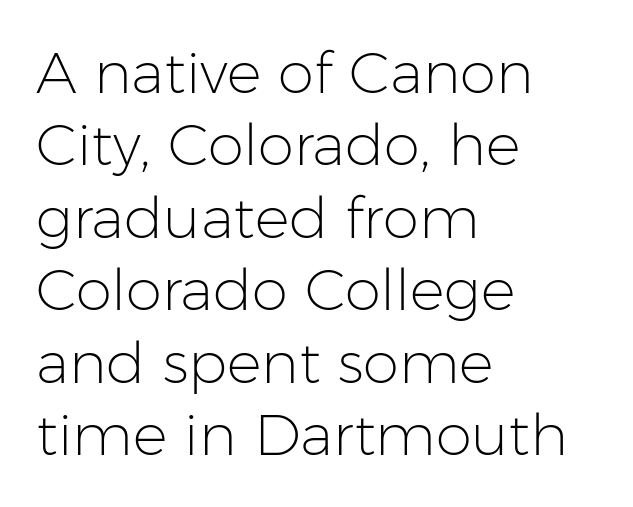
The image shows 58 px light sans-serif type, upright; set left-aligned, normal line spacing (1.25x), normal letter spacing, not underlined; low stroke contrast and a medium x-height.
